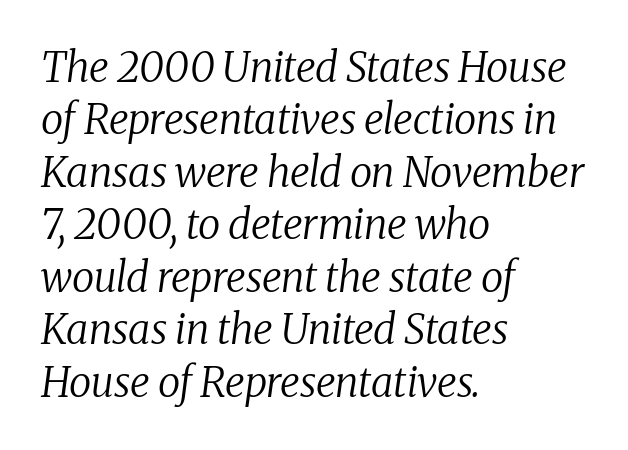
{"serif": "yes", "italic": "yes", "lean": "right", "slant_degrees": 8, "bold": "no", "weight": "regular", "width": "normal", "stroke_contrast": "medium", "x_height": "medium", "monospaced": "no", "underline": "no", "align": "left", "line_spacing": "normal", "line_spacing_ratio": 1.28, "letter_spacing": "normal", "letter_spacing_em": 0.0, "glyph_px": 41}
